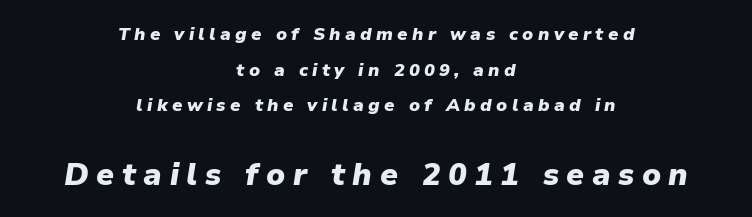
{"italic": "yes", "lean": "right", "slant_degrees": 9, "bold": "yes", "weight": "heavy", "width": "normal", "stroke_contrast": "low", "x_height": "medium", "monospaced": "no", "underline": "no", "align": "center", "line_spacing": "loose", "line_spacing_ratio": 1.98, "letter_spacing": "wide", "letter_spacing_em": 0.24, "larger_block": "second", "size_ratio": 1.72, "glyph_px": 31}
